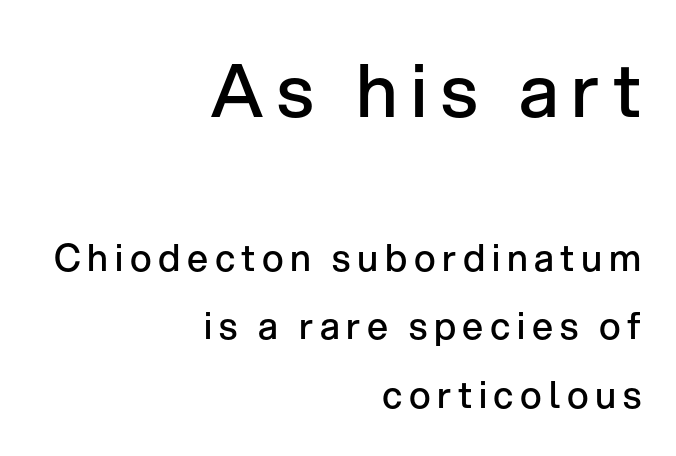
{"serif": "no", "italic": "no", "bold": "semi", "weight": "semibold", "width": "normal", "stroke_contrast": "low", "x_height": "medium", "monospaced": "no", "underline": "no", "align": "right", "line_spacing_ratio": 1.84, "larger_block": "first", "size_ratio": 2.0, "glyph_px": 74}
